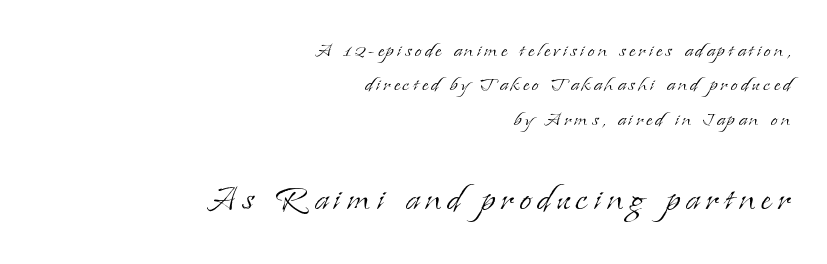
{"serif": "yes", "bold": "no", "weight": "light", "width": "normal", "stroke_contrast": "low", "x_height": "small", "monospaced": "no", "underline": "no", "align": "right", "line_spacing": "normal", "line_spacing_ratio": 1.38, "larger_block": "second", "size_ratio": 1.76, "glyph_px": 44}
